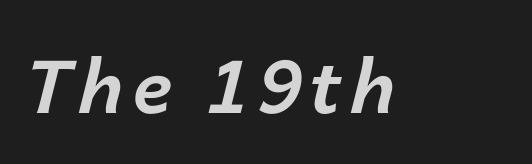
Only glyphs here, with clear space below each row. The characters look thick and weighty, a clear bold. The lettering tilts uniformly, giving the passage an italic look. The face used here is proportionally spaced, like ordinary book or web type.
